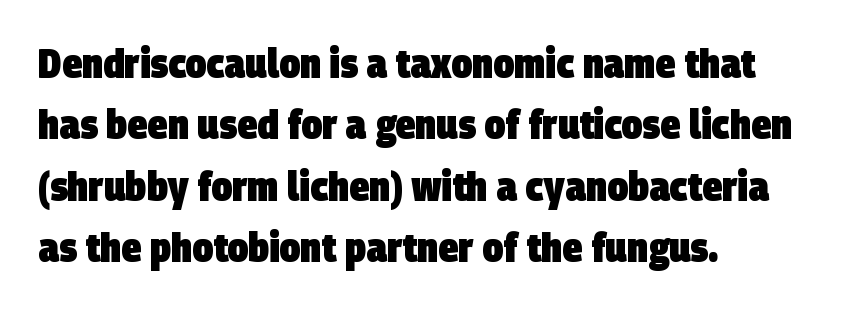
In CSS terms this would be text-align: left. Honestly, the letter spacing is just normal — you wouldn't notice it. This block has exactly the height ordinary leading produces. The letters advance in unequal steps, a hallmark of proportional type. Each glyph is drawn with heavy, bold strokes. Quick note: underline off.
